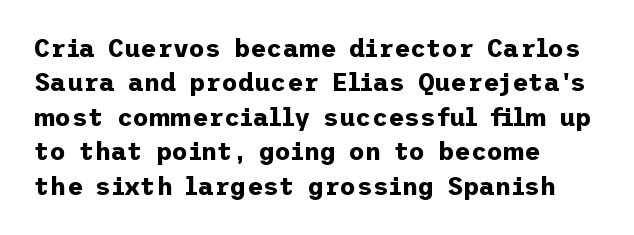
{"italic": "no", "bold": "yes", "underline": "no", "align": "left", "line_spacing": "normal", "line_spacing_ratio": 1.38, "letter_spacing": "normal", "letter_spacing_em": 0.0, "glyph_px": 25}
